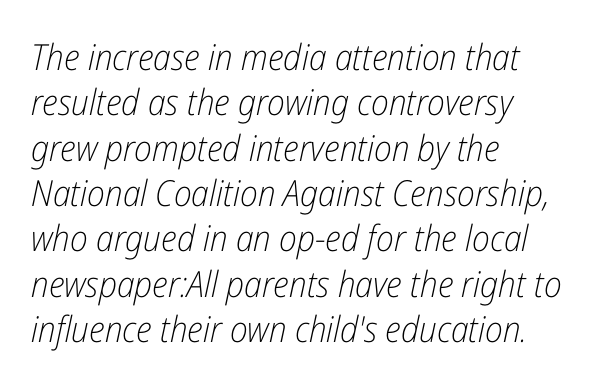
The image shows 36 px light, condensed type, italic (leaning right); set left-aligned, normal line spacing (1.26x), normal letter spacing, not underlined; low stroke contrast and a medium x-height.
